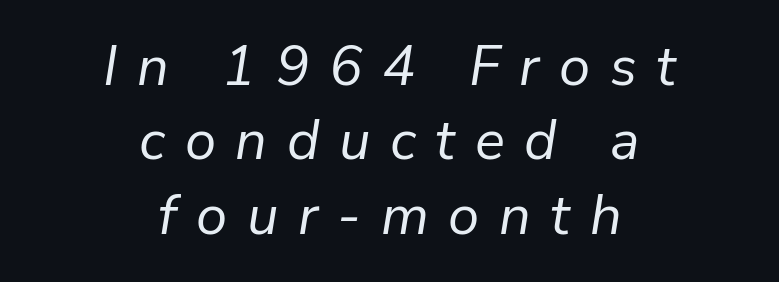
The letters advance in unequal steps, a hallmark of proportional type. The gap between lines stays unmarked. Tracking here is generous; glyphs stand well apart from one another. Summary of weight: not heavy and not bold.
